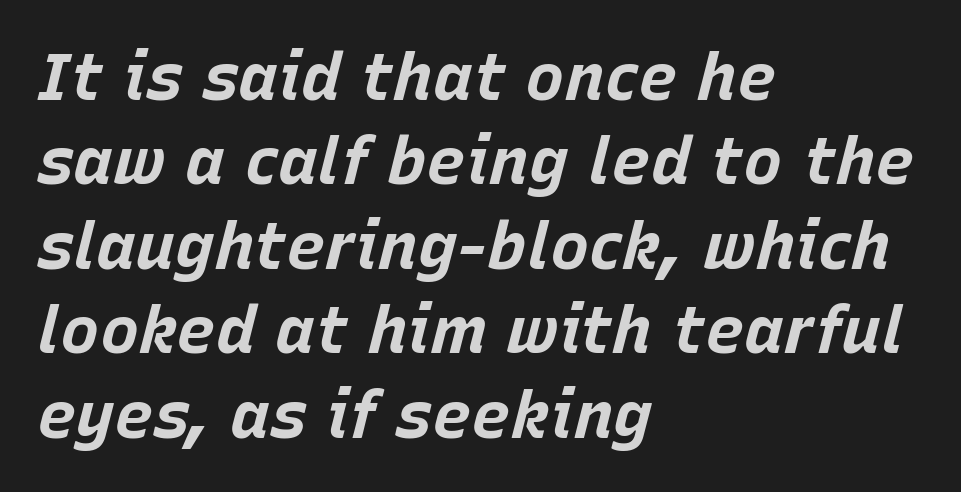
The face used here is proportionally spaced, like ordinary book or web type. This rendering leaves character spacing at its baseline value. Summary of vertical rhythm: regular, with standard interline spacing. These lines stack with their left ends in a neat column.
